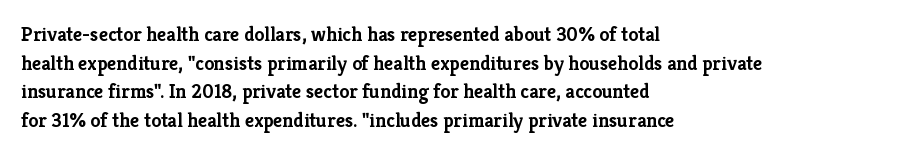
The image shows 20 px bold type, upright; set left-aligned, normal line spacing (1.43x), normal letter spacing, not underlined.
